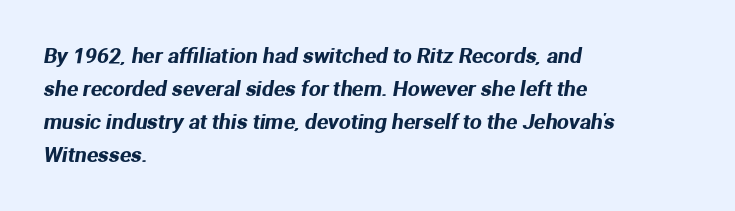
{"underline": "no", "align": "left", "line_spacing": "normal", "line_spacing_ratio": 1.57, "letter_spacing": "normal", "letter_spacing_em": 0.0, "glyph_px": 21}
